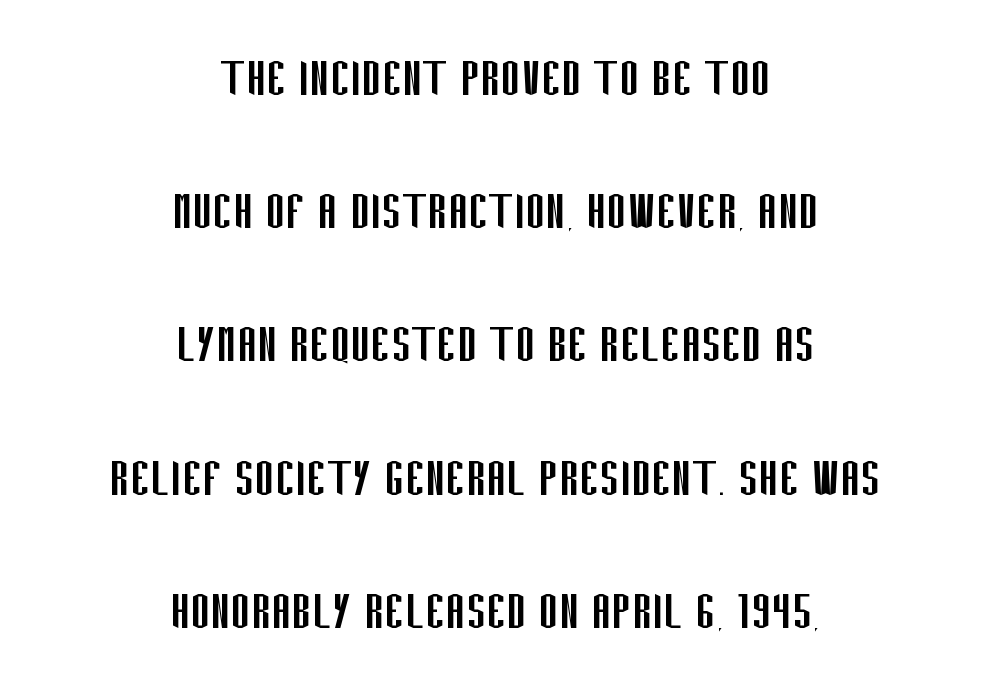
Each letter keeps its own natural width here, so spacing adapts to shape. Regarding serifs, this sample does without them. You could call the tracking neutral — neither tight nor loose. A student would call this center alignment; a typographer would say set centered.
